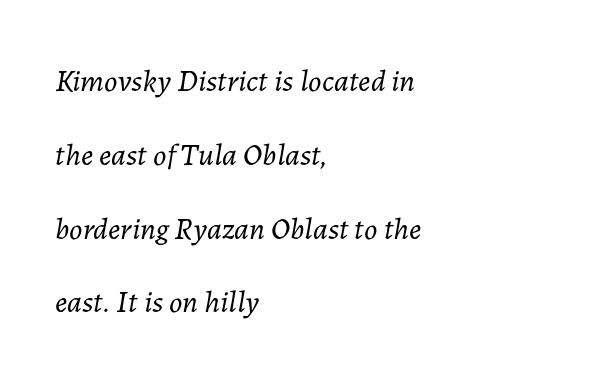
Q: Is the text bold? A: No.
Q: Is the text italic (slanted)? A: Yes, it leans right by about 7 degrees.
Q: Is the text underlined? A: No.
Q: How is the paragraph aligned? A: Left-aligned.
Q: Is the spacing between letters normal or unusually wide? A: Normal.
Q: Is the spacing between lines tight, normal or loose? A: Loose.
Q: Width (condensed, normal, or wide)? A: Normal.
Q: Stroke contrast? A: Low.
Q: x-height? A: Medium.
Q: Monospaced? A: No.
